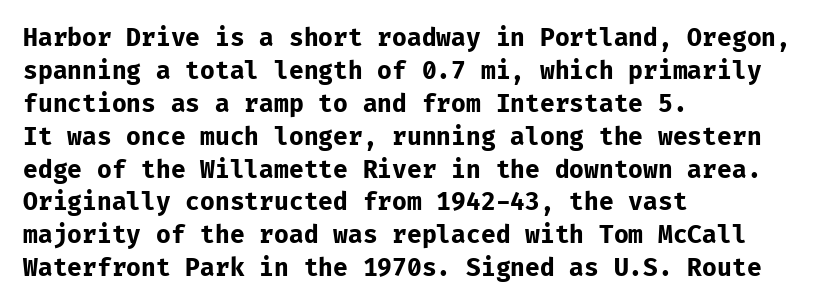
The tracking reads as untouched default to a designer's eye. Check the space under the baseline: it is left empty. The letters stand straight up with perfectly vertical stems. Each line starts at the same left margin while the right side varies. Weight check: bold — yes, fully. These lines sit exactly where default settings would place them.
